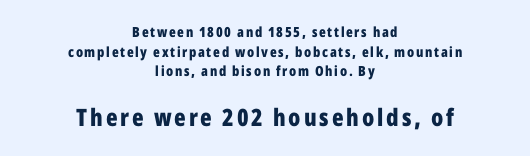
Q: Is the text bold? A: Yes.
Q: Is the text italic (slanted)? A: No, it is upright.
Q: Is the text underlined? A: No.
Q: How is the paragraph aligned? A: Centered.
Q: Is the spacing between lines tight, normal or loose? A: Normal.
Q: Which block of text is set in a larger size, the first (top) or the second (bottom)? A: The second (bottom) one.
